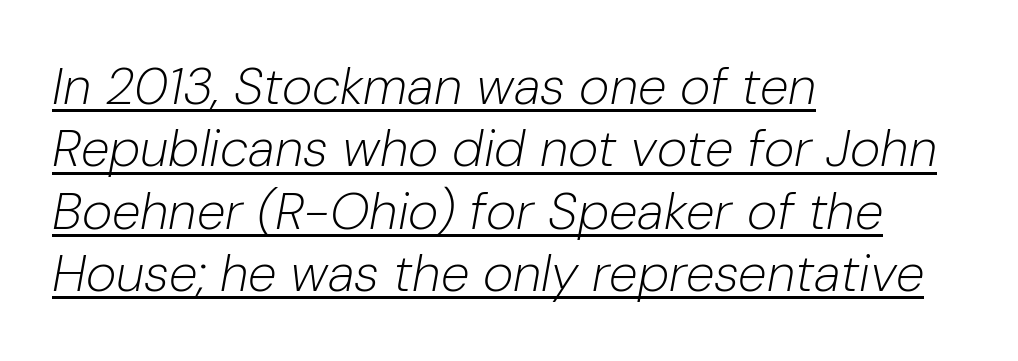
Left-aligned paragraph, ragged on the right. The letterforms sit at book weight or below. You could call the tracking neutral — neither tight nor loose. Underlined type. Every character sits at an angle, as italics do.
